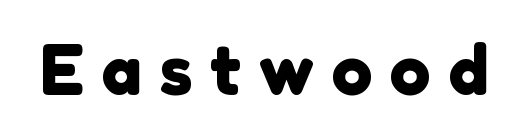
{"serif": "no", "width": "normal", "stroke_contrast": "low", "x_height": "medium", "monospaced": "no", "underline": "no", "letter_spacing": "wide", "letter_spacing_em": 0.25, "glyph_px": 69}
